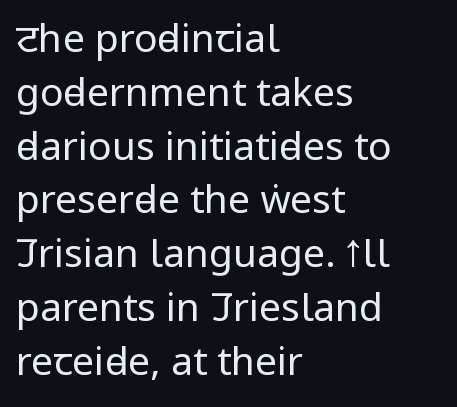
{"serif": "no", "italic": "no", "bold": "no", "weight": "regular", "width": "condensed", "stroke_contrast": "low", "x_height": "large", "monospaced": "no", "underline": "no", "align": "left", "line_spacing": "normal", "line_spacing_ratio": 1.38, "letter_spacing": "normal", "letter_spacing_em": 0.0, "glyph_px": 39}
